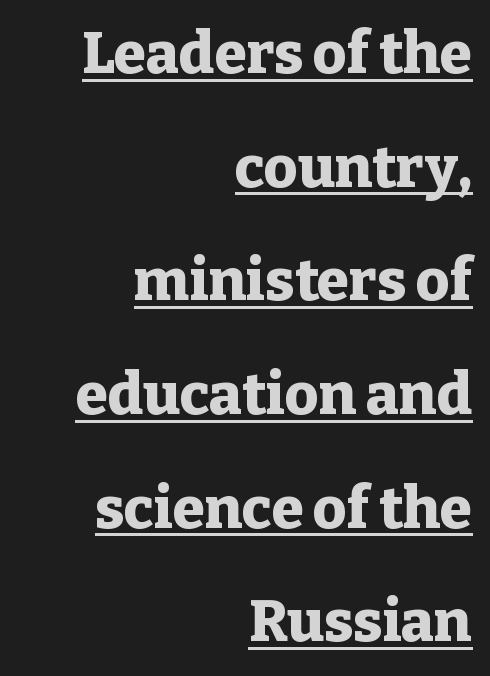
The image shows 58 px heavy serif type, upright; set right-aligned, loose line spacing (1.96x), normal letter spacing, underlined; low stroke contrast and a medium x-height.
